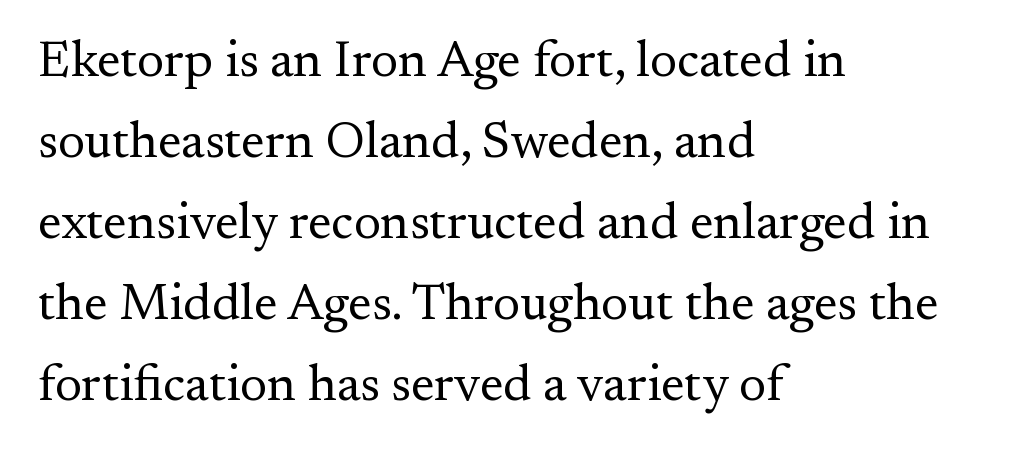
{"serif": "yes", "italic": "no", "bold": "no", "weight": "regular", "width": "normal", "stroke_contrast": "medium", "x_height": "small", "monospaced": "no", "underline": "no", "align": "left", "line_spacing": "normal", "line_spacing_ratio": 1.59, "letter_spacing": "normal", "letter_spacing_em": 0.0, "glyph_px": 51}
